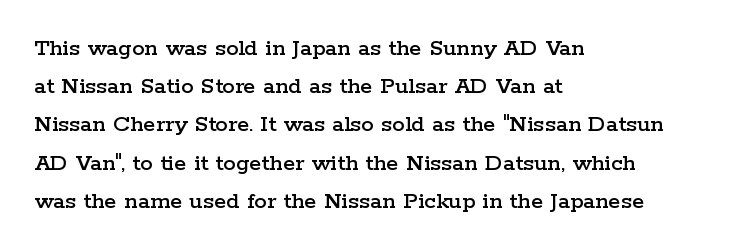
{"italic": "no", "underline": "no", "align": "left", "line_spacing": "normal", "line_spacing_ratio": 1.53, "letter_spacing": "normal", "letter_spacing_em": 0.0, "glyph_px": 25}
